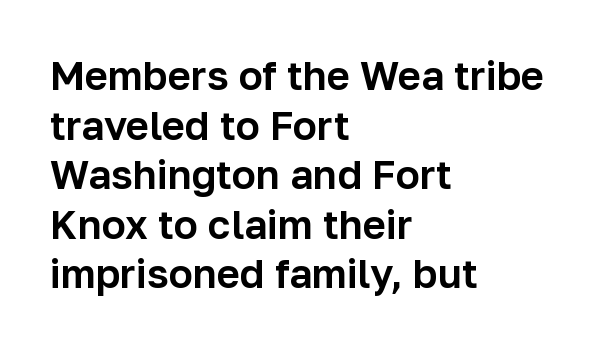
{"serif": "no", "italic": "no", "width": "normal", "stroke_contrast": "low", "x_height": "medium", "monospaced": "no", "underline": "no", "align": "left", "line_spacing_ratio": 1.24, "letter_spacing": "normal", "letter_spacing_em": 0.0, "glyph_px": 40}
